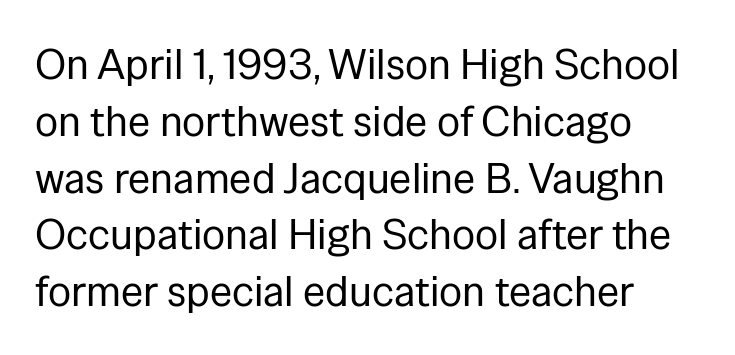
Q: Is the text bold? A: No.
Q: Is the text italic (slanted)? A: No, it is upright.
Q: Is the typeface a serif or a sans-serif typeface? A: Sans-serif.
Q: Is the text underlined? A: No.
Q: How is the paragraph aligned? A: Left-aligned.
Q: Is the spacing between letters normal or unusually wide? A: Normal.
Q: Is the spacing between lines tight, normal or loose? A: Normal.
Q: Width (condensed, normal, or wide)? A: Normal.
Q: Stroke contrast? A: Low.
Q: x-height? A: Medium.
Q: Monospaced? A: No.
